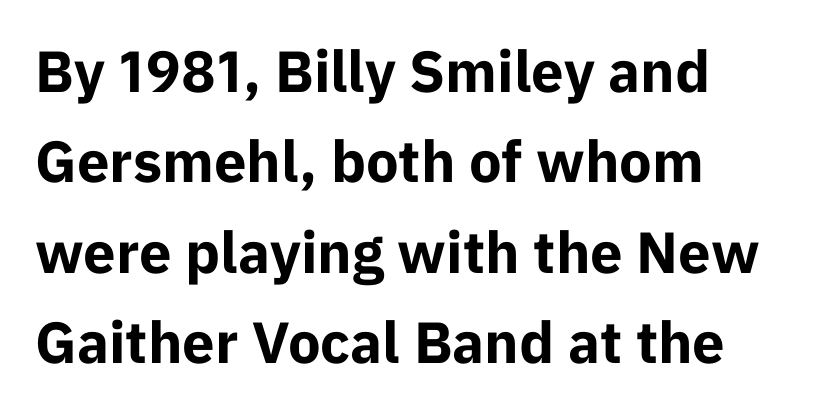
{"serif": "no", "italic": "no", "bold": "yes", "weight": "bold", "width": "normal", "stroke_contrast": "low", "x_height": "medium", "monospaced": "no", "underline": "no", "align": "left", "line_spacing": "normal", "line_spacing_ratio": 1.56, "letter_spacing": "normal", "letter_spacing_em": 0.0, "glyph_px": 58}
